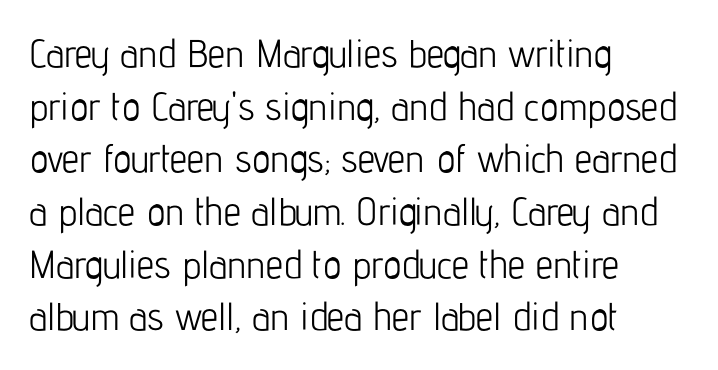
The image shows 39 px light, condensed sans-serif type, upright; set left-aligned, normal line spacing (1.35x), normal letter spacing, not underlined; low stroke contrast and a medium x-height.
